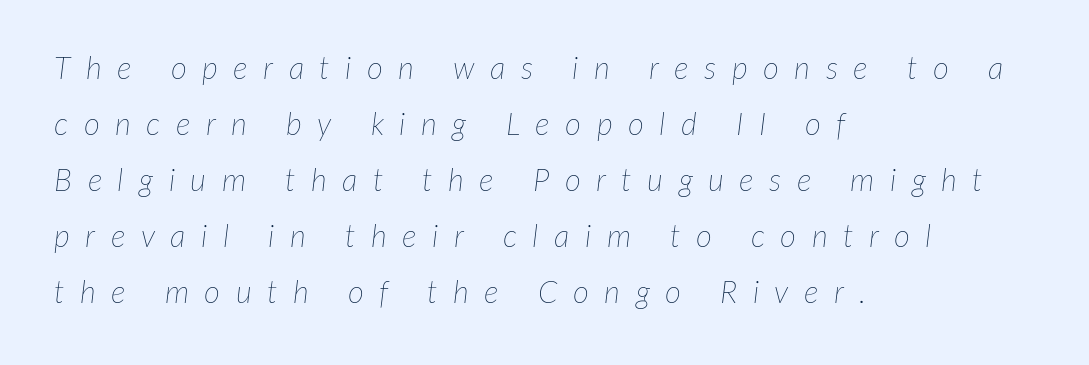
{"italic": "yes", "lean": "right", "slant_degrees": 7, "bold": "no", "weight": "thin", "width": "normal", "stroke_contrast": "low", "x_height": "medium", "monospaced": "no", "underline": "no", "align": "left", "line_spacing_ratio": 1.81, "letter_spacing": "wide", "letter_spacing_em": 0.5, "glyph_px": 31}
